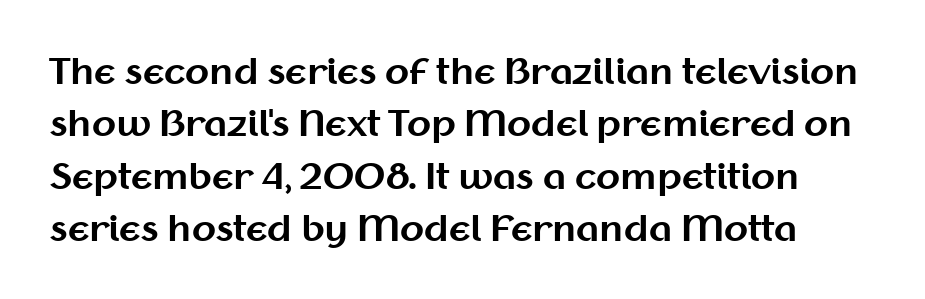
The image shows 35 px bold sans-serif type, upright; set normal line spacing (1.5x), normal letter spacing, not underlined; medium stroke contrast and a medium x-height.
